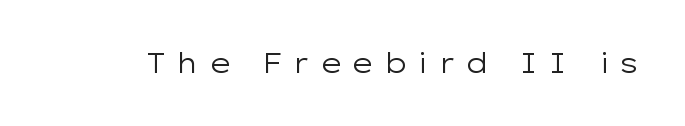
Rule under the text: the space is simply empty. The face used here is rendered with a markedly widened letterfit. Does the lettering tilt? It doesn't — this is upright. Letters have the restrained weight of plain body copy at most.
